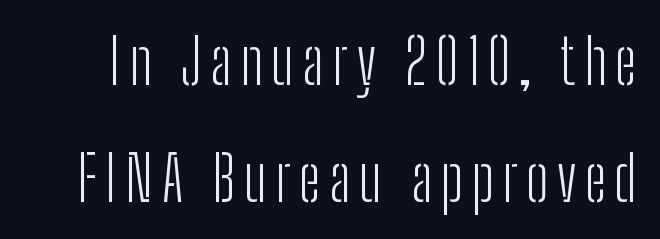
{"serif": "no", "italic": "no", "bold": "no", "weight": "light", "width": "condensed", "stroke_contrast": "low", "x_height": "medium", "monospaced": "no", "underline": "no", "line_spacing_ratio": 1.85, "glyph_px": 63}
